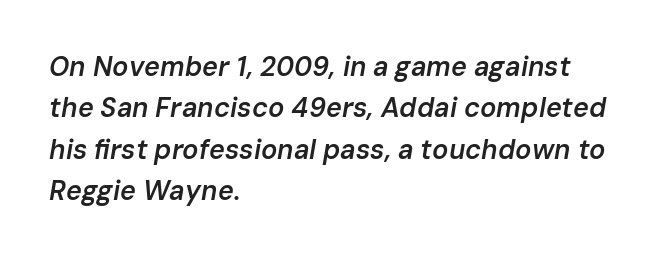
Style check: oblique. The line-height multiplier appears to be the usual default. In terms of weight, the rendering is demibold, just under bold. If you drew a ruler down the left edge, every line would touch it. This rendering leaves character spacing at its baseline value.
